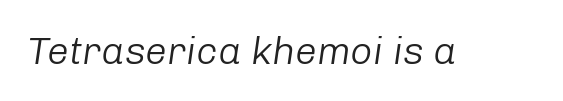
{"italic": "yes", "lean": "right", "slant_degrees": 8, "bold": "no", "weight": "light", "width": "normal", "stroke_contrast": "low", "x_height": "medium", "monospaced": "no", "underline": "no", "letter_spacing": "normal", "letter_spacing_em": 0.0, "glyph_px": 39}
